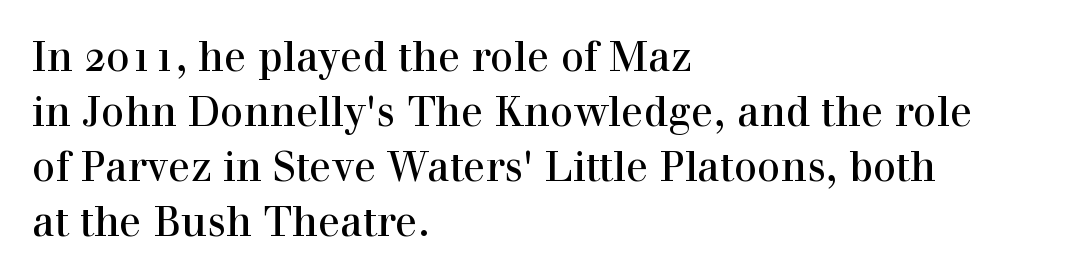
The image shows 41 px serif type, upright; set left-aligned, normal line spacing (1.34x), normal letter spacing, not underlined; a medium x-height.
